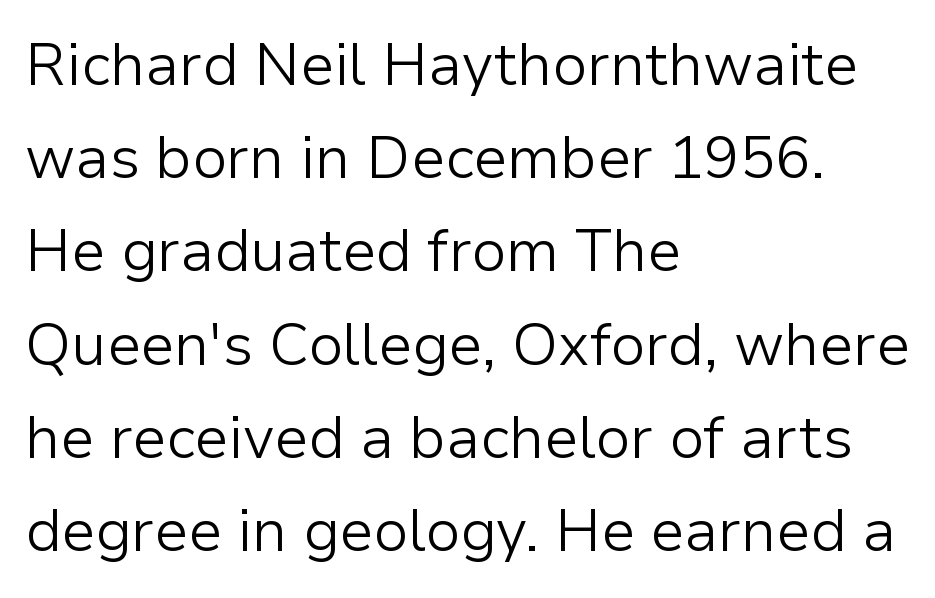
{"serif": "no", "italic": "no", "bold": "no", "weight": "light", "width": "normal", "stroke_contrast": "low", "x_height": "medium", "monospaced": "no", "underline": "no", "align": "left", "line_spacing": "normal", "line_spacing_ratio": 1.58, "letter_spacing": "normal", "letter_spacing_em": 0.0, "glyph_px": 59}
